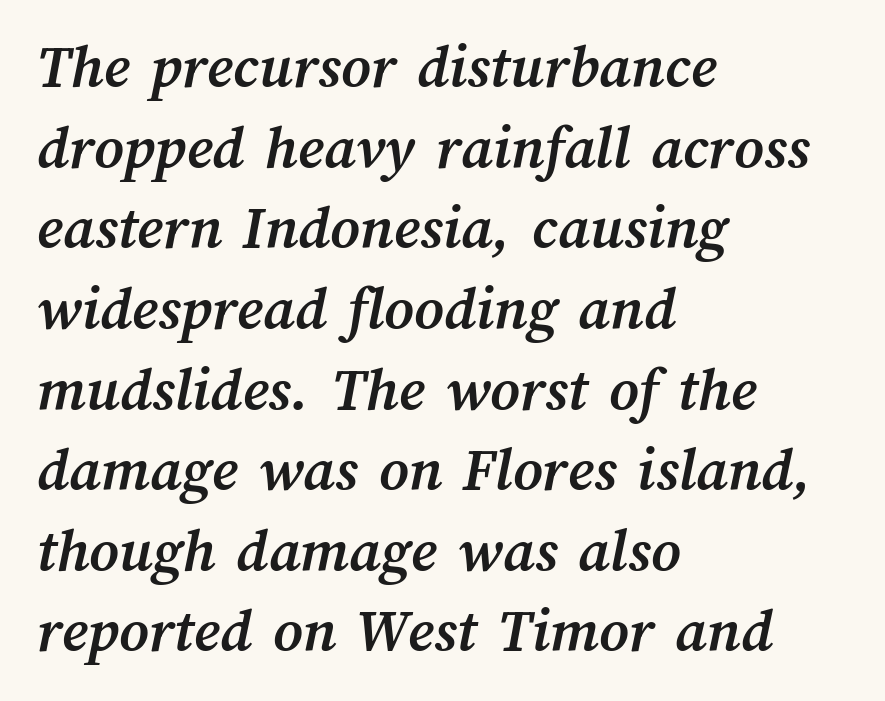
Q: Is the text bold? A: Yes.
Q: Is the text underlined? A: No.
Q: How is the paragraph aligned? A: Left-aligned.
Q: Is the spacing between letters normal or unusually wide? A: Normal.
Q: Is the spacing between lines tight, normal or loose? A: Normal.
Q: Width (condensed, normal, or wide)? A: Normal.
Q: Stroke contrast? A: Medium.
Q: x-height? A: Medium.
Q: Monospaced? A: No.
